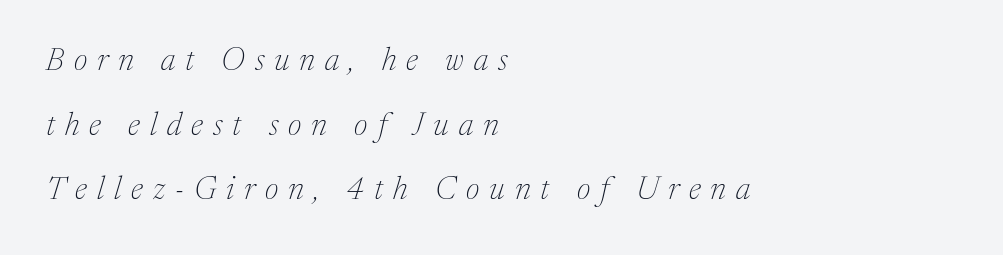
{"serif": "yes", "italic": "yes", "lean": "right", "slant_degrees": 17, "bold": "no", "weight": "thin", "width": "normal", "stroke_contrast": "medium", "x_height": "medium", "monospaced": "no", "underline": "no", "align": "left", "line_spacing": "loose", "line_spacing_ratio": 2.02, "letter_spacing": "wide", "letter_spacing_em": 0.31, "glyph_px": 32}
